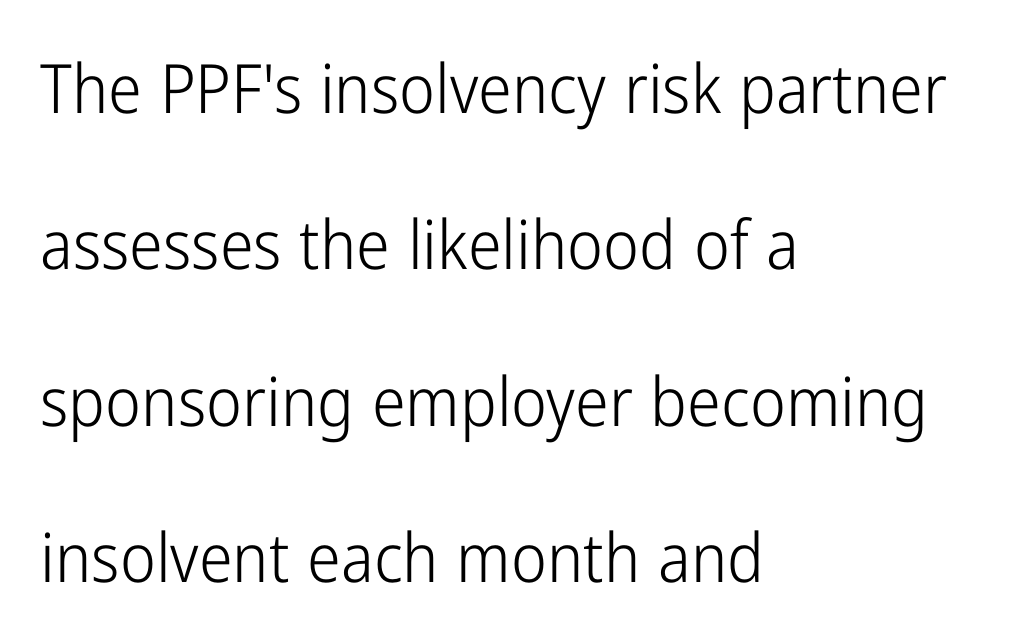
Stems here are at most as thick as an everyday book face. Characters remain perfectly vertical along every line. How would I describe the line gaps? Wide and relaxed. The passage shown is typed in a proportional face where columns would drift. Short and long lines alike share a common starting point at left.
